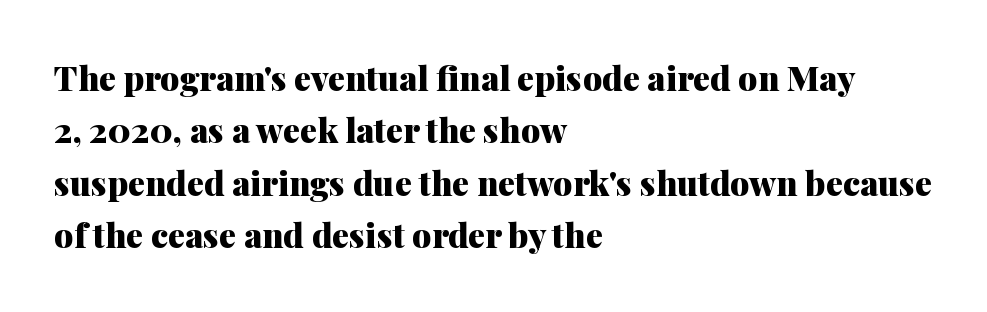
The image shows 34 px heavy serif type, upright; set left-aligned, normal line spacing (1.54x), normal letter spacing, not underlined; medium stroke contrast and a medium x-height.
